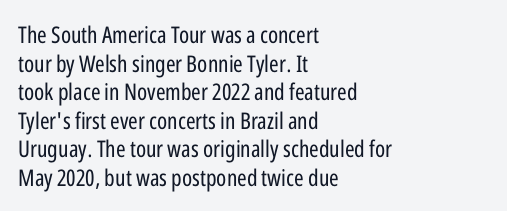
Beneath every word, the page is bare. On a weight scale, this lands at 450 or below. Look at the tracking — it's just the regular setting, nothing added. The typesetter chose a ragged-right arrangement here. Upright lettering throughout.
